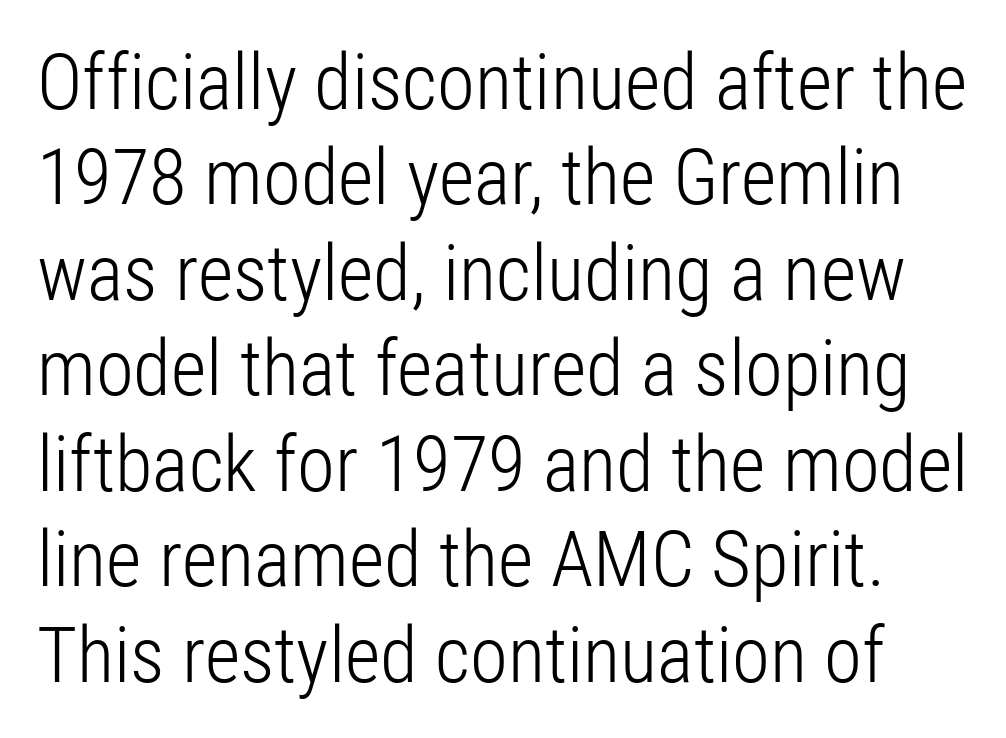
Q: Is the text bold? A: No.
Q: Is the text italic (slanted)? A: No, it is upright.
Q: Is the typeface a serif or a sans-serif typeface? A: Sans-serif.
Q: Is the text underlined? A: No.
Q: Is the spacing between letters normal or unusually wide? A: Normal.
Q: Width (condensed, normal, or wide)? A: Condensed.
Q: Stroke contrast? A: Low.
Q: x-height? A: Medium.
Q: Monospaced? A: No.
